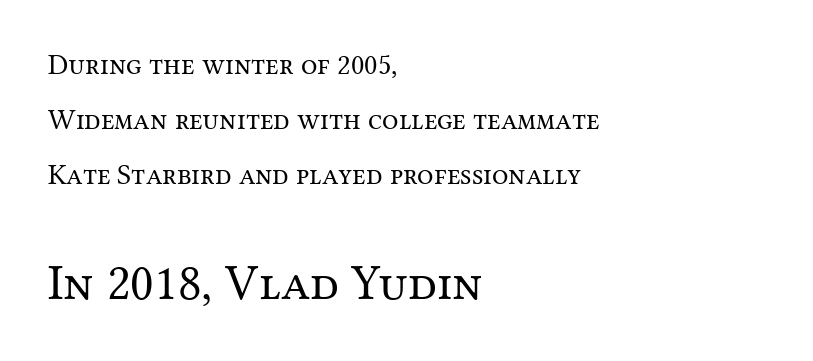
{"serif": "yes", "italic": "no", "bold": "no", "weight": "regular", "width": "normal", "stroke_contrast": "medium", "x_height": "medium", "monospaced": "no", "underline": "no", "align": "left", "line_spacing_ratio": 1.89, "letter_spacing": "normal", "letter_spacing_em": 0.0, "larger_block": "second", "size_ratio": 1.76, "glyph_px": 51}
